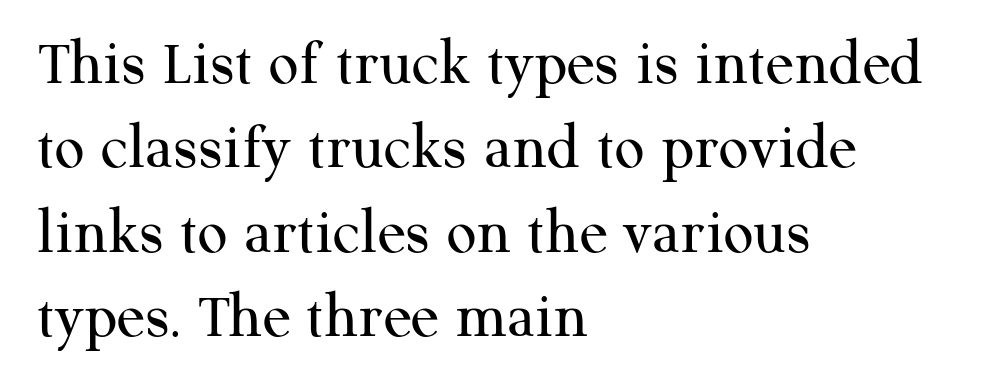
Q: Is the text bold? A: No.
Q: Is the text italic (slanted)? A: No, it is upright.
Q: Is the typeface a serif or a sans-serif typeface? A: Serif.
Q: Is the text underlined? A: No.
Q: How is the paragraph aligned? A: Left-aligned.
Q: Is the spacing between letters normal or unusually wide? A: Normal.
Q: Is the spacing between lines tight, normal or loose? A: Normal.
Q: Width (condensed, normal, or wide)? A: Normal.
Q: Stroke contrast? A: Medium.
Q: x-height? A: Medium.
Q: Monospaced? A: No.
